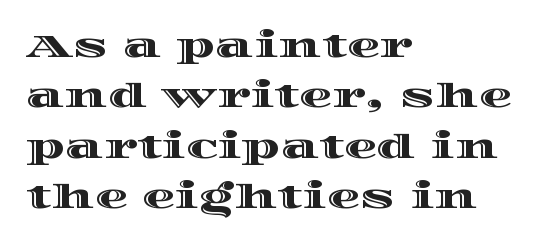
Q: Is the text italic (slanted)? A: No, it is upright.
Q: Is the text underlined? A: No.
Q: How is the paragraph aligned? A: Left-aligned.
Q: Is the spacing between letters normal or unusually wide? A: Normal.
Q: Is the spacing between lines tight, normal or loose? A: Normal.
Q: Width (condensed, normal, or wide)? A: Wide.
Q: x-height? A: Large.
Q: Monospaced? A: No.
